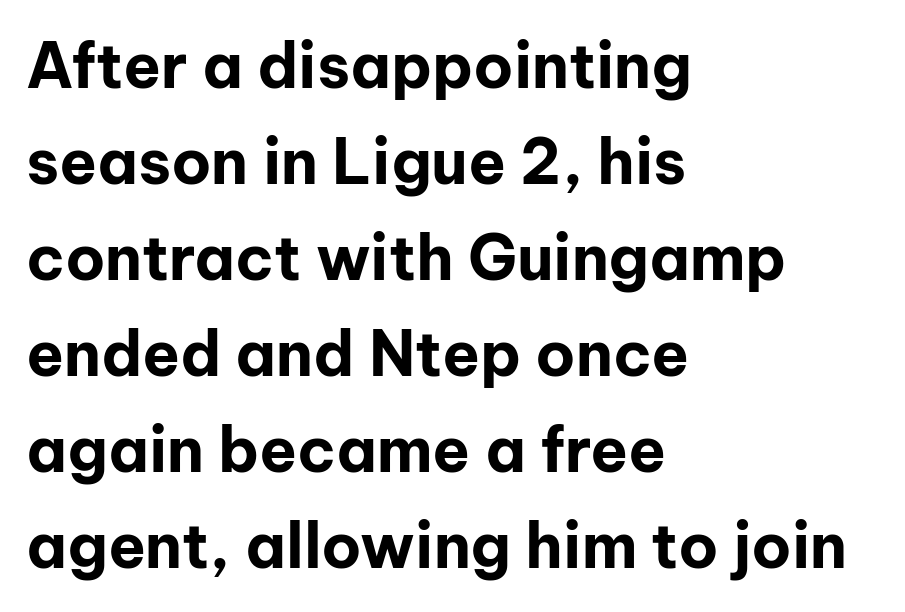
Q: Is the text bold? A: Yes.
Q: Is the text italic (slanted)? A: No, it is upright.
Q: Is the typeface a serif or a sans-serif typeface? A: Sans-serif.
Q: Is the text underlined? A: No.
Q: How is the paragraph aligned? A: Left-aligned.
Q: Is the spacing between letters normal or unusually wide? A: Normal.
Q: Is the spacing between lines tight, normal or loose? A: Normal.
Q: Width (condensed, normal, or wide)? A: Normal.
Q: Stroke contrast? A: Low.
Q: x-height? A: Medium.
Q: Monospaced? A: No.
